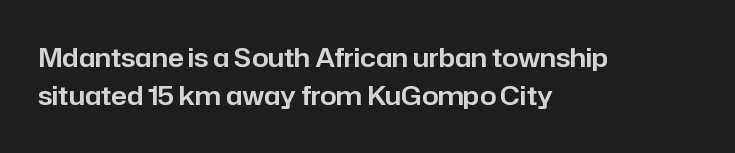
The image shows 26 px text type, upright; set left-aligned, normal line spacing (1.48x), normal letter spacing, not underlined.
